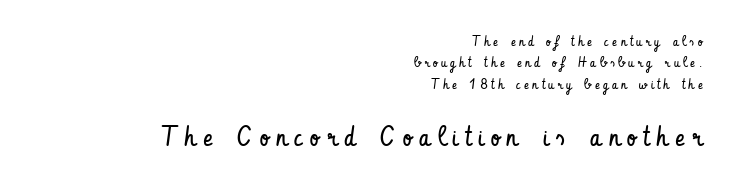
The image shows 28 px regular-weight, condensed sans-serif type, upright; set right-aligned, normal line spacing (1.53x), unusually wide letter spacing (+0.26 em), not underlined; the second (bottom) block is 2.0x larger; low stroke contrast and a small x-height.
